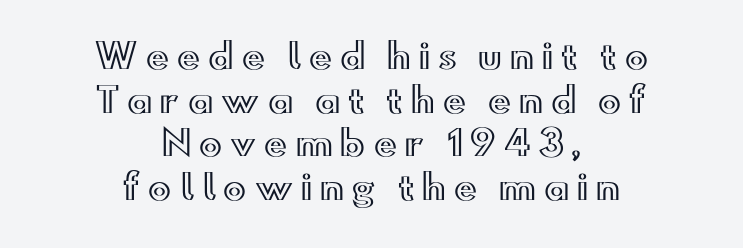
{"italic": "no", "width": "wide", "x_height": "small", "monospaced": "no", "underline": "no", "align": "center", "line_spacing": "normal", "line_spacing_ratio": 1.28, "letter_spacing": "wide", "letter_spacing_em": 0.24, "glyph_px": 34}
